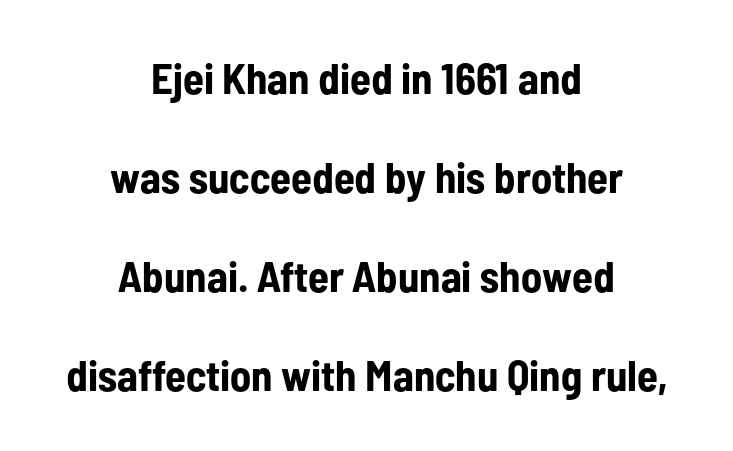
The image shows 43 px bold, condensed sans-serif type, upright; set centered, loose line spacing (2.3x), normal letter spacing, not underlined; low stroke contrast and a medium x-height.
